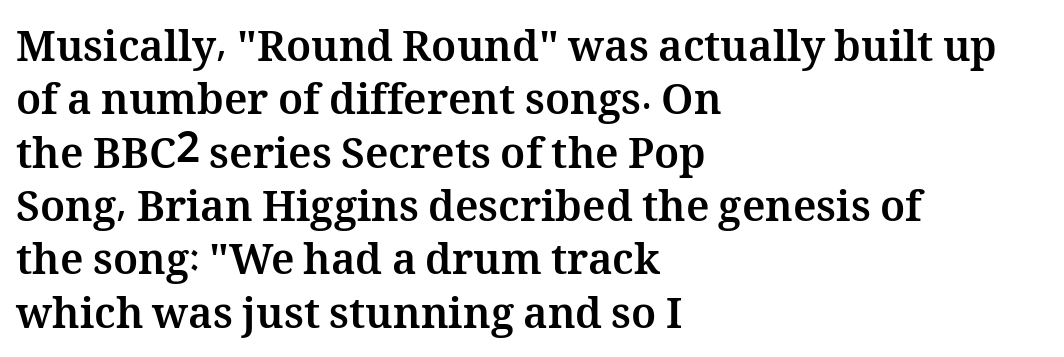
The image shows 42 px bold type, upright; set left-aligned, normal line spacing (1.27x), normal letter spacing, not underlined; medium stroke contrast and a medium x-height.
